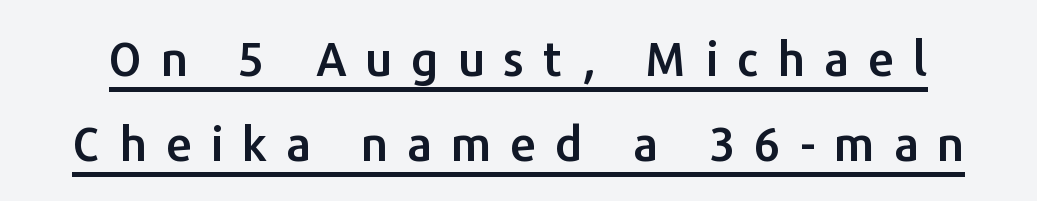
The image shows 47 px sans-serif type, upright; set line spacing 1.8x, unusually wide letter spacing (+0.4 em), underlined; low stroke contrast and a medium x-height.
